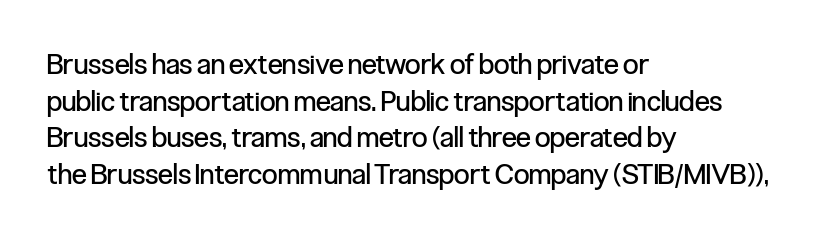
{"serif": "no", "italic": "no", "bold": "no", "weight": "regular", "width": "condensed", "stroke_contrast": "low", "x_height": "medium", "monospaced": "no", "underline": "no", "align": "left", "line_spacing": "normal", "line_spacing_ratio": 1.31, "letter_spacing": "normal", "letter_spacing_em": 0.0, "glyph_px": 28}
